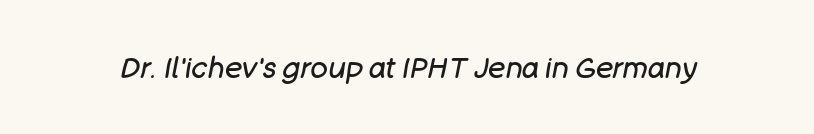
{"italic": "yes", "lean": "right", "slant_degrees": 11, "bold": "no", "weight": "regular", "width": "normal", "stroke_contrast": "low", "x_height": "large", "monospaced": "no", "underline": "no", "letter_spacing": "normal", "letter_spacing_em": 0.0, "glyph_px": 29}
